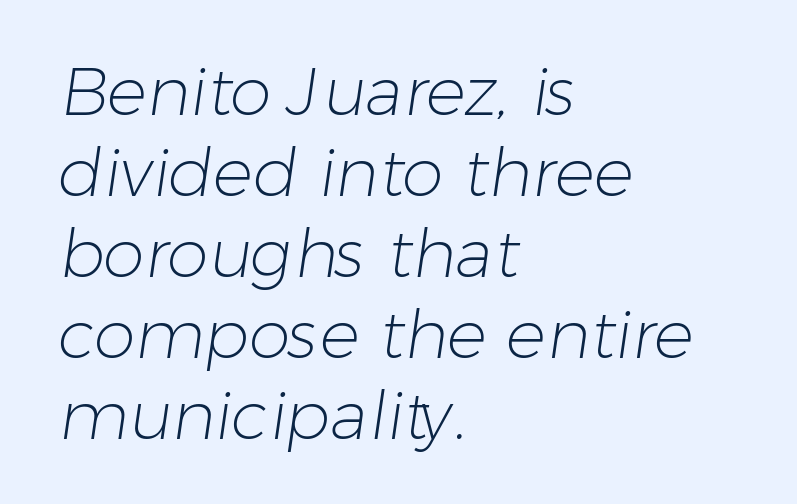
The image shows 67 px light sans-serif type; set left-aligned, line spacing 1.21x, normal letter spacing, not underlined; low stroke contrast and a medium x-height.
